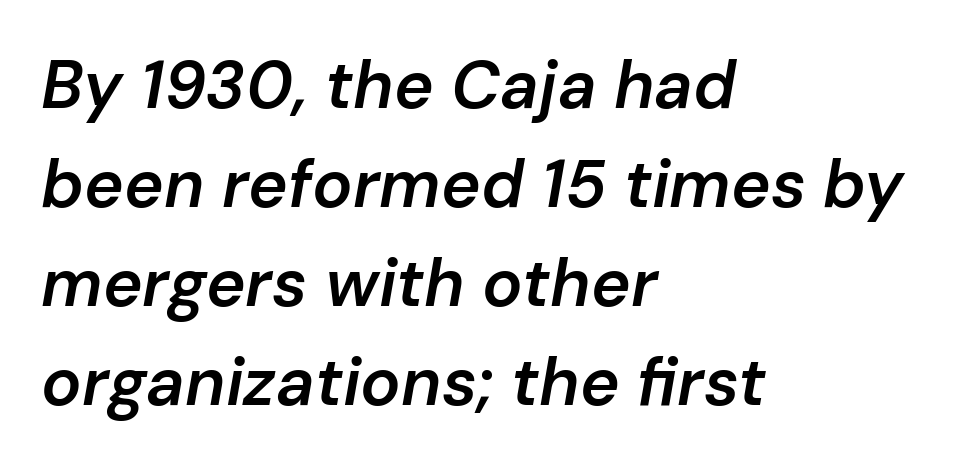
Q: Is the text bold? A: Semi-bold.
Q: Is the text italic (slanted)? A: Yes, it leans right by about 10 degrees.
Q: Is the text underlined? A: No.
Q: How is the paragraph aligned? A: Left-aligned.
Q: Is the spacing between letters normal or unusually wide? A: Normal.
Q: Is the spacing between lines tight, normal or loose? A: Normal.
Q: Width (condensed, normal, or wide)? A: Normal.
Q: Stroke contrast? A: Low.
Q: x-height? A: Medium.
Q: Monospaced? A: No.
